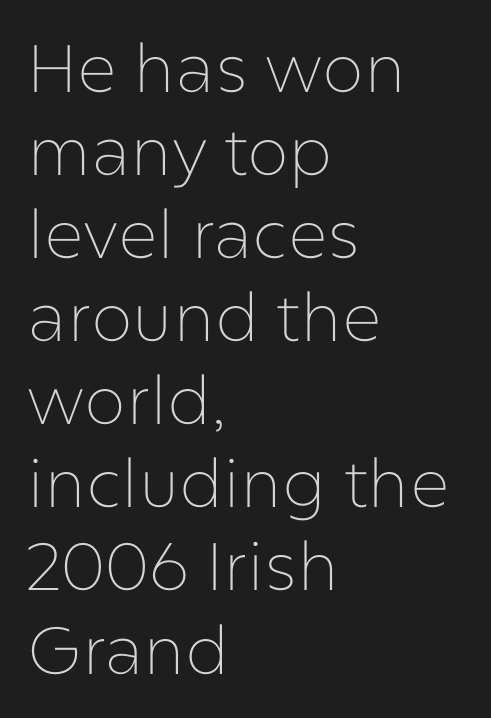
{"serif": "no", "italic": "no", "bold": "no", "weight": "thin", "width": "normal", "stroke_contrast": "low", "x_height": "medium", "monospaced": "no", "underline": "no", "align": "left", "line_spacing_ratio": 1.24, "letter_spacing": "normal", "letter_spacing_em": 0.0, "glyph_px": 67}
